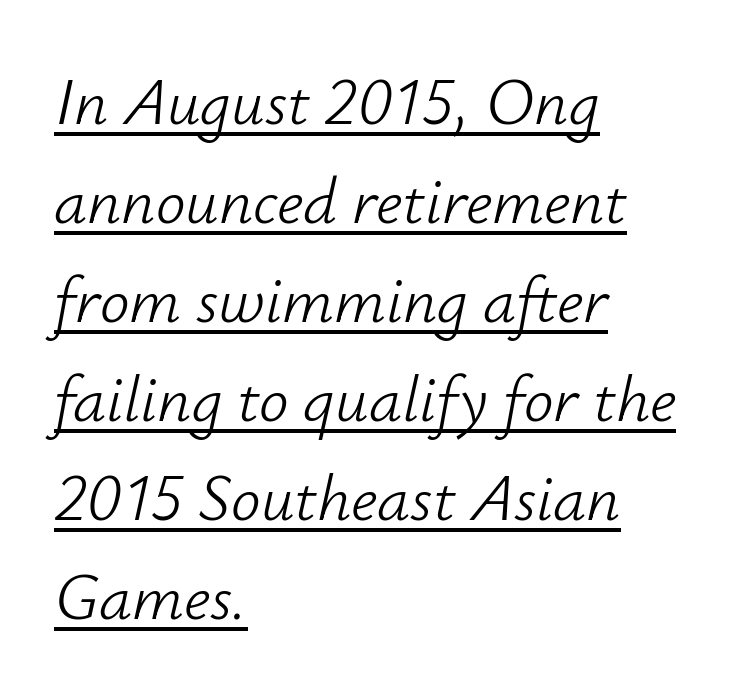
The image shows 66 px light type, italic (leaning right); set left-aligned, normal line spacing (1.5x), normal letter spacing, underlined; low stroke contrast and a small x-height.
